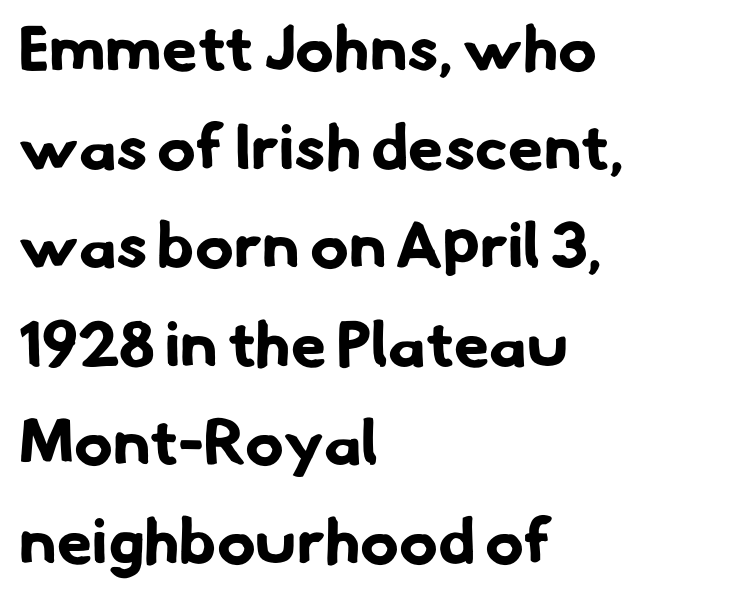
Underline: absent. Tracking value appears to be zero — textbook default spacing. Strong, thick strokes mark this as bold type. The face used here is proportionally spaced, like ordinary book or web type. Caption: multi-line text, flush left, ragged right. This sample uses a sans-serif face.
